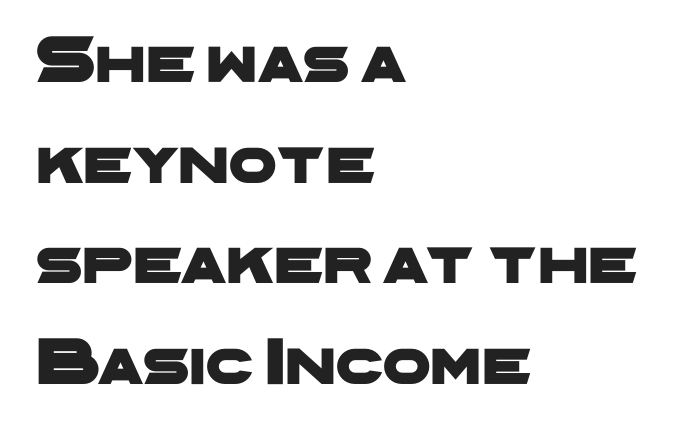
Q: Is the typeface a serif or a sans-serif typeface? A: Sans-serif.
Q: Is the text underlined? A: No.
Q: How is the paragraph aligned? A: Left-aligned.
Q: Is the spacing between letters normal or unusually wide? A: Normal.
Q: Is the spacing between lines tight, normal or loose? A: Normal.
Q: Width (condensed, normal, or wide)? A: Wide.
Q: Stroke contrast? A: Low.
Q: x-height? A: Medium.
Q: Monospaced? A: No.
